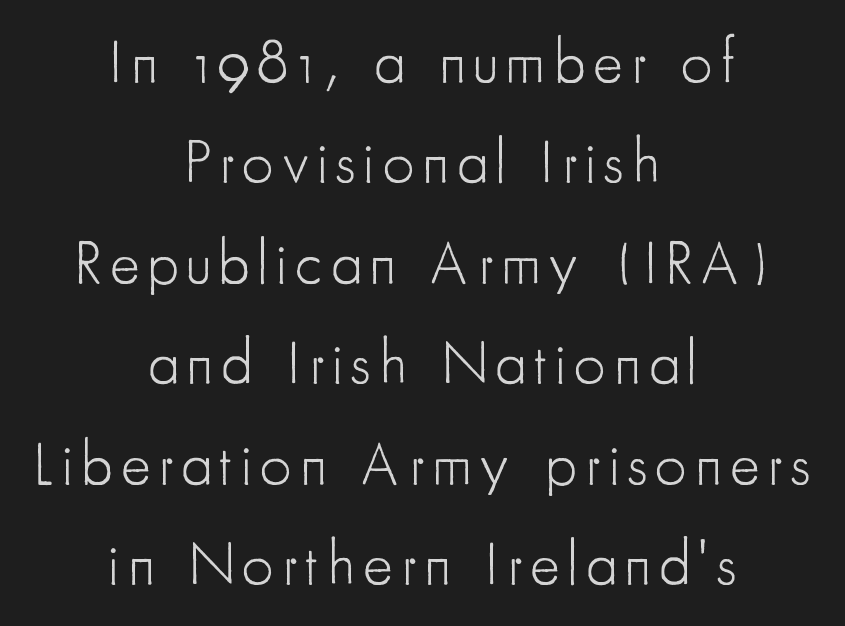
Q: Is the text bold? A: No.
Q: Is the text italic (slanted)? A: No, it is upright.
Q: Is the typeface a serif or a sans-serif typeface? A: Sans-serif.
Q: Is the text underlined? A: No.
Q: How is the paragraph aligned? A: Centered.
Q: Is the spacing between lines tight, normal or loose? A: Normal.
Q: Width (condensed, normal, or wide)? A: Condensed.
Q: Stroke contrast? A: Low.
Q: x-height? A: Small.
Q: Monospaced? A: No.
